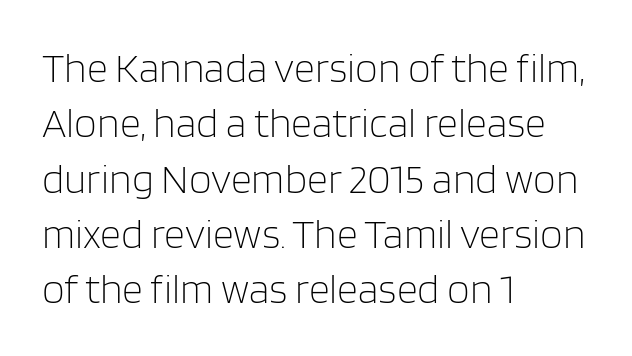
The image shows 41 px light sans-serif type, upright; set left-aligned, normal line spacing (1.35x), normal letter spacing, not underlined; low stroke contrast and a large x-height.
